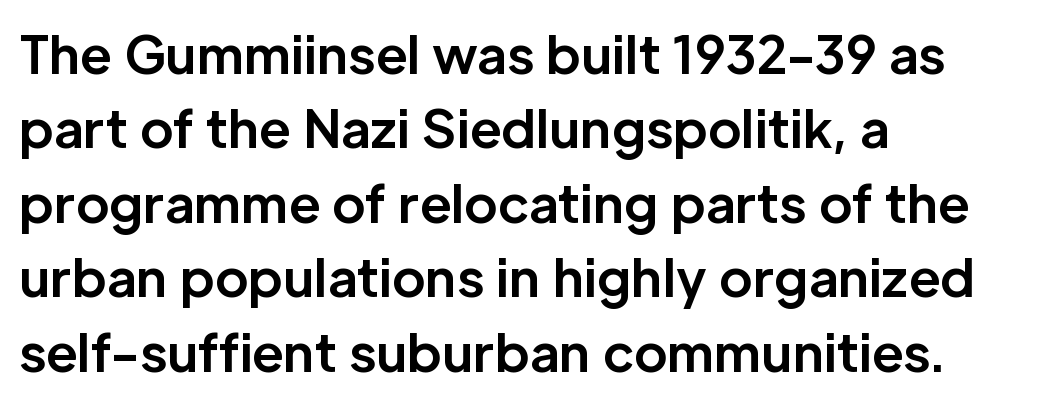
{"serif": "no", "italic": "no", "bold": "yes", "weight": "bold", "width": "normal", "stroke_contrast": "low", "x_height": "medium", "monospaced": "no", "underline": "no", "align": "left", "line_spacing": "normal", "line_spacing_ratio": 1.46, "letter_spacing": "normal", "letter_spacing_em": 0.0, "glyph_px": 51}
